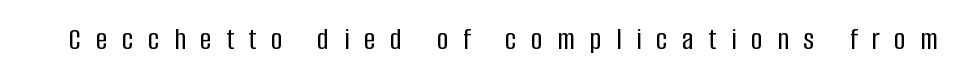
{"serif": "no", "italic": "no", "width": "condensed", "stroke_contrast": "low", "x_height": "large", "monospaced": "no", "underline": "no", "letter_spacing": "wide", "letter_spacing_em": 0.48, "glyph_px": 31}
